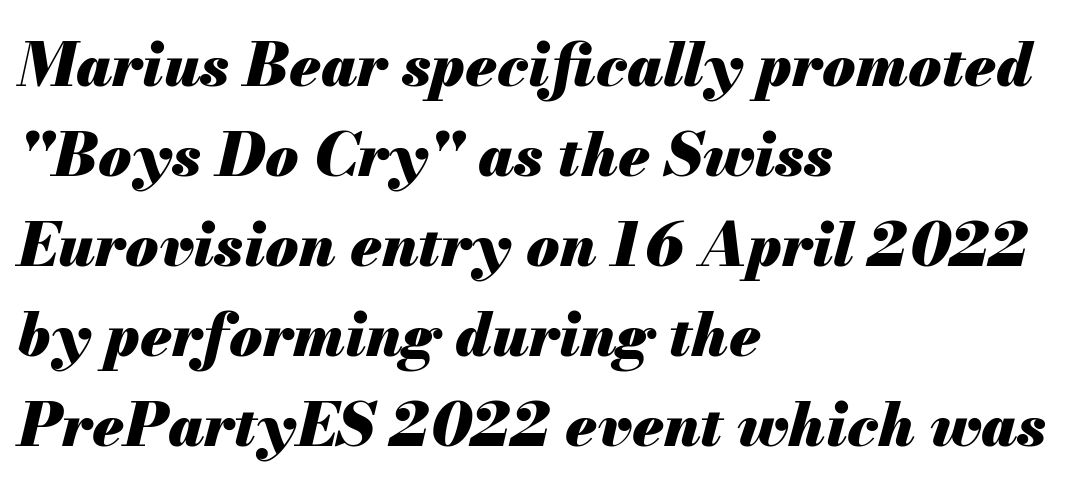
Does the lettering tilt? It does — this is italic. Anything drawn beneath the words? Only blank space. Notice how the passage keeps a crisp vertical edge on the left only. This sample has the flowing, uneven cadence of proportional lettering. Tracking value appears to be zero — textbook default spacing. Leading: standard.
